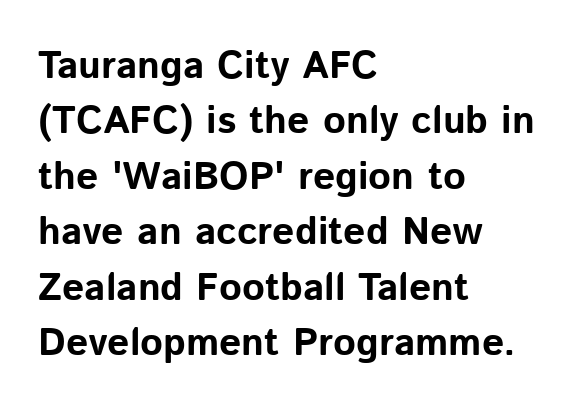
Is the type bold? Yes — the strokes are clearly thick and heavy. The rendering uses a moderate line-height, typical for paragraphs. The axis of the letterforms is exactly vertical. The area under the type is left untouched. A classic flush-left, rag-right setting is used for this passage.
